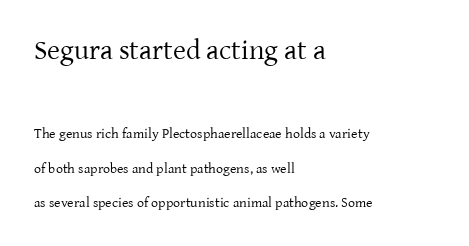
Characters follow at the spacing the type designer built in. Counters stay open thanks to moderate or lighter strokes. Where is the straight margin? On the left. A typesetter would call this proportional, since set widths differ per character. Check where the strokes stop: tiny serifs finish them off. Regarding leading, the lines here are spaced well apart.
